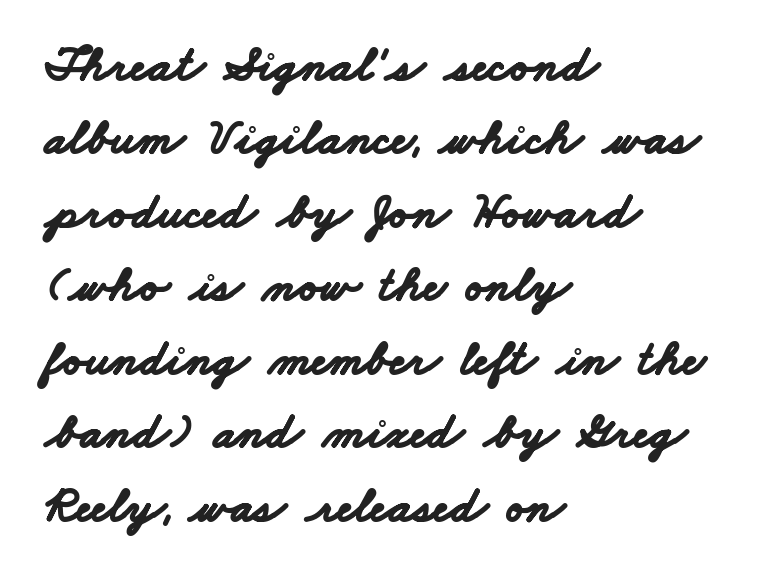
There is no visible air inserted between adjacent glyphs. Check under the words: just untouched page. Each glyph is drawn with heavy, bold strokes. These lines are rendered in a variable-pitch font. Each letter's strokes conclude bluntly, with no projecting serifs.
